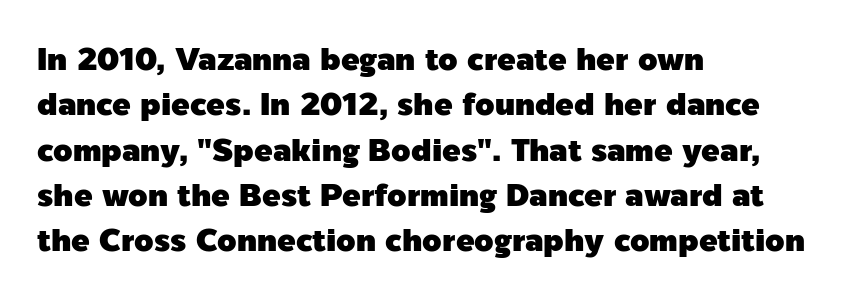
The image shows 31 px sans-serif type, upright; set left-aligned, normal line spacing (1.46x), normal letter spacing, not underlined; a medium x-height.
